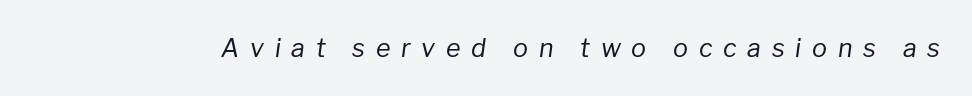
Any mark beneath the type? The region is blank. These glyphs show unthickened strokes, regular width or finer. Honestly, the letter spacing is so wide it's the main thing you notice. Yep, that's italic — everything's leaning.
